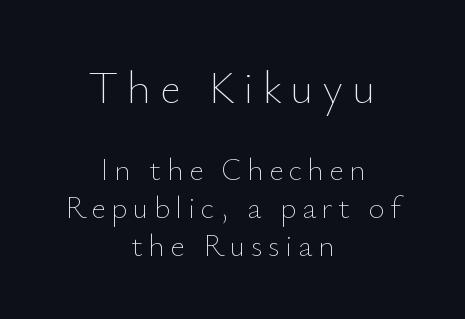
Note: larger setting up top, smaller setting below. The weight would be labelled regular, book, light, or lighter still. The rendering uses natural spacing where letterforms have individual widths. The lines are quadded center. Upright lettering throughout.
